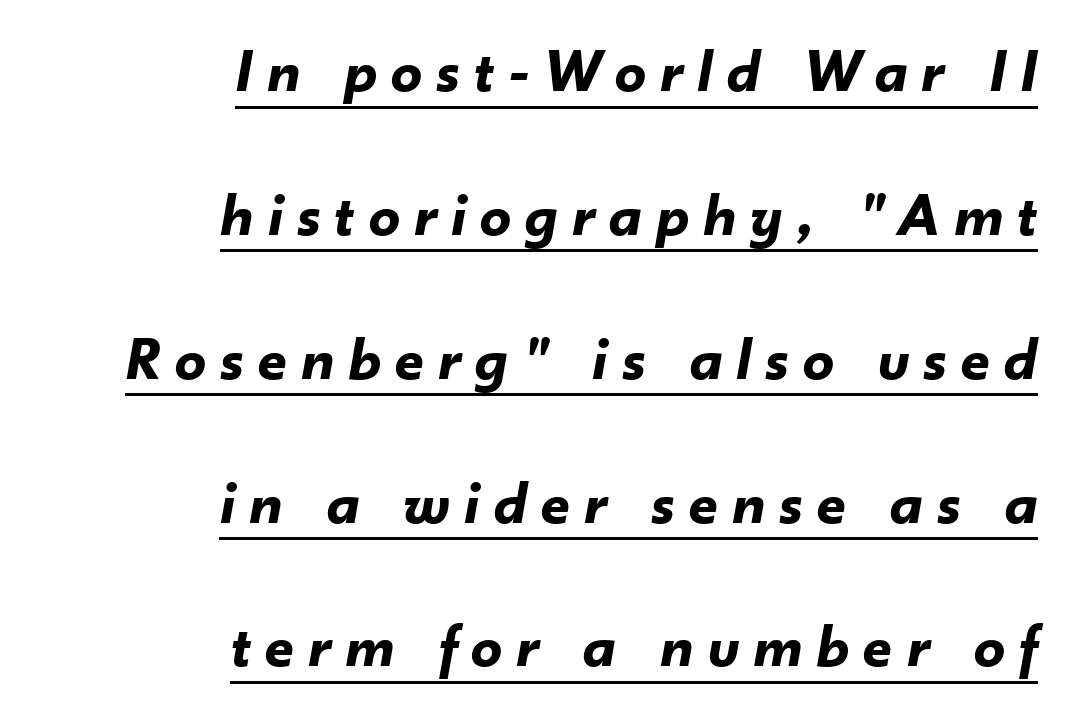
The image shows 62 px bold type, italic (leaning right); set right-aligned, loose line spacing (2.32x), unusually wide letter spacing (+0.23 em), underlined; low stroke contrast and a small x-height.
